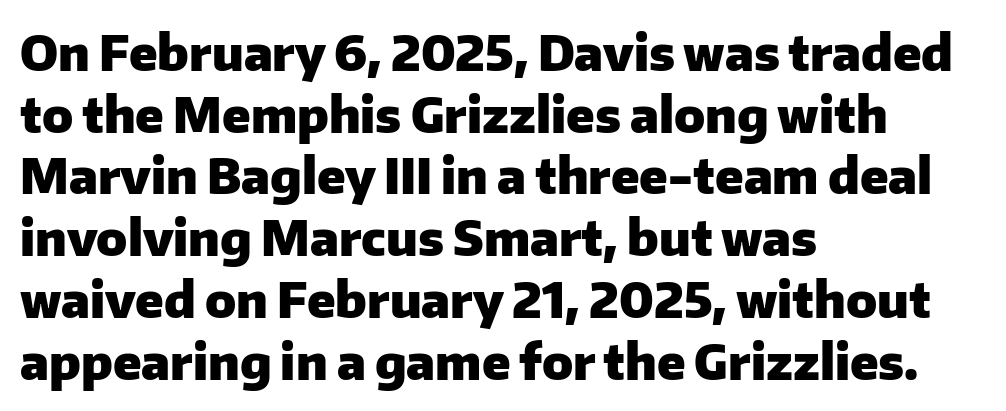
Is the block centered? No — it sits flush against the left margin. Think of a printed novel: that variable character pitch is what you see here. Underlining? Definitely not there. Typesetter's note: full bold, strokes at maximum text heaviness. Posture: upright roman.
